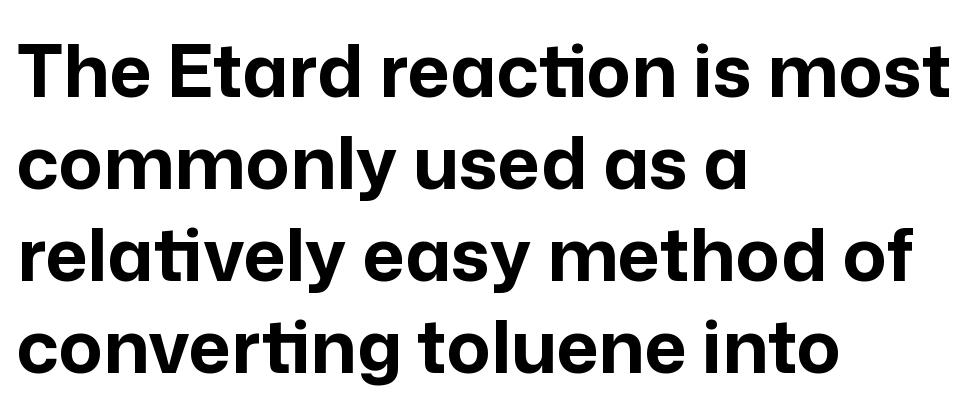
Q: Is the text bold? A: Yes.
Q: Is the text italic (slanted)? A: No, it is upright.
Q: Is the typeface a serif or a sans-serif typeface? A: Sans-serif.
Q: Is the text underlined? A: No.
Q: How is the paragraph aligned? A: Left-aligned.
Q: Is the spacing between letters normal or unusually wide? A: Normal.
Q: Is the spacing between lines tight, normal or loose? A: Normal.
Q: Width (condensed, normal, or wide)? A: Normal.
Q: Stroke contrast? A: Low.
Q: x-height? A: Medium.
Q: Monospaced? A: No.
